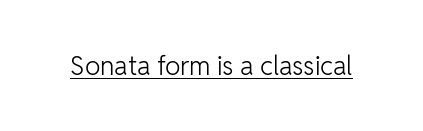
{"italic": "no", "bold": "no", "underline": "yes", "letter_spacing": "normal", "letter_spacing_em": 0.0, "glyph_px": 26}
